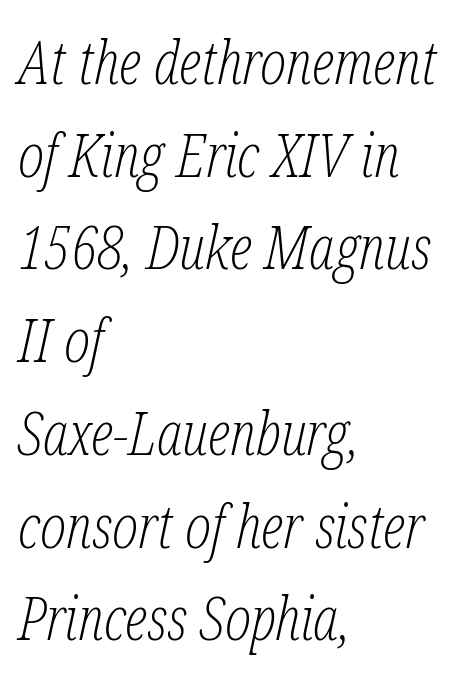
{"serif": "yes", "italic": "yes", "lean": "right", "slant_degrees": 12, "bold": "no", "weight": "light", "width": "condensed", "stroke_contrast": "low", "x_height": "medium", "monospaced": "no", "underline": "no", "align": "left", "line_spacing": "normal", "line_spacing_ratio": 1.52, "letter_spacing": "normal", "letter_spacing_em": 0.0, "glyph_px": 61}
